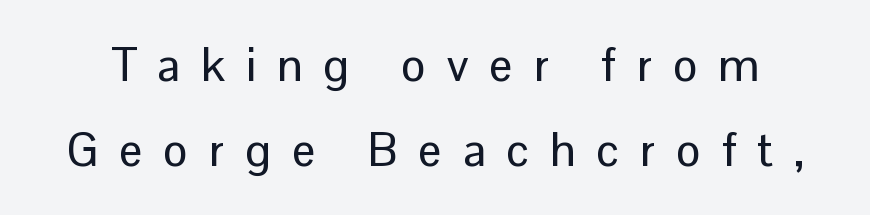
Q: Is the text italic (slanted)? A: No, it is upright.
Q: Is the typeface a serif or a sans-serif typeface? A: Sans-serif.
Q: Is the text underlined? A: No.
Q: Is the spacing between letters normal or unusually wide? A: Unusually wide.
Q: Width (condensed, normal, or wide)? A: Normal.
Q: Stroke contrast? A: Low.
Q: x-height? A: Medium.
Q: Monospaced? A: No.
